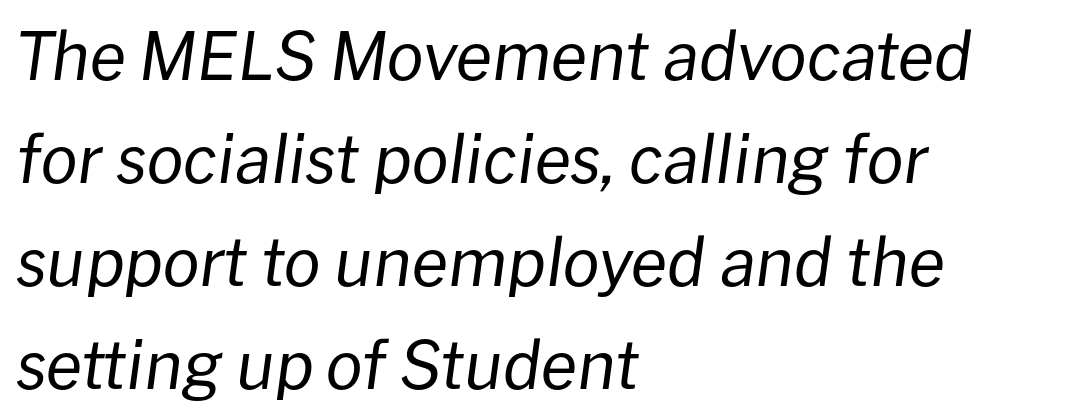
Q: Is the text bold? A: No.
Q: Is the text italic (slanted)? A: Yes, it leans right by about 8 degrees.
Q: Is the text underlined? A: No.
Q: How is the paragraph aligned? A: Left-aligned.
Q: Is the spacing between letters normal or unusually wide? A: Normal.
Q: Is the spacing between lines tight, normal or loose? A: Normal.
Q: Width (condensed, normal, or wide)? A: Normal.
Q: Stroke contrast? A: Low.
Q: x-height? A: Medium.
Q: Monospaced? A: No.
